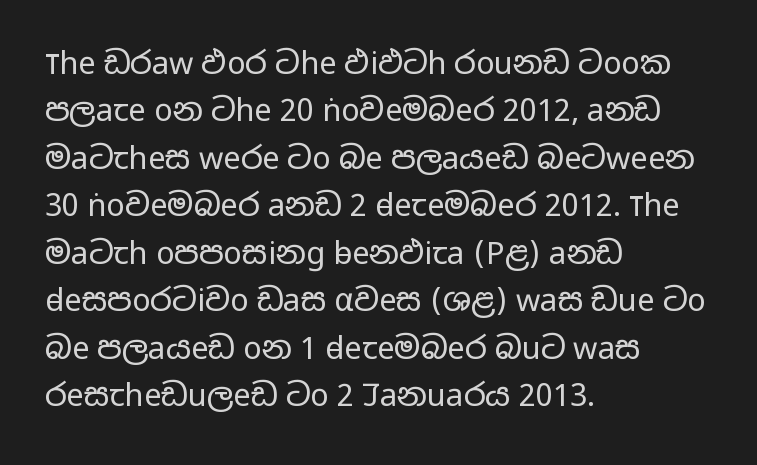
Q: Is the text bold? A: No.
Q: Is the text italic (slanted)? A: No, it is upright.
Q: Is the typeface a serif or a sans-serif typeface? A: Sans-serif.
Q: Is the text underlined? A: No.
Q: How is the paragraph aligned? A: Left-aligned.
Q: Is the spacing between letters normal or unusually wide? A: Normal.
Q: Is the spacing between lines tight, normal or loose? A: Normal.
Q: Width (condensed, normal, or wide)? A: Wide.
Q: Stroke contrast? A: Low.
Q: x-height? A: Medium.
Q: Monospaced? A: No.
